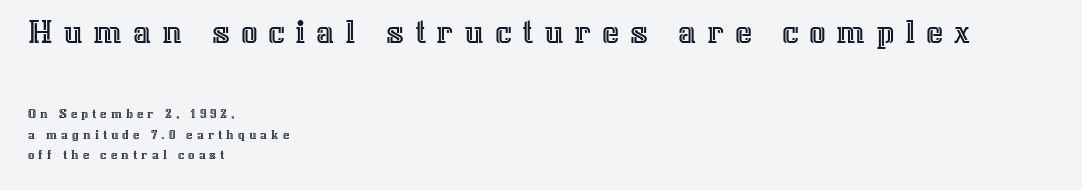
The image shows 37 px text type, upright; set left-aligned, normal line spacing (1.47x), unusually wide letter spacing (+0.28 em), not underlined; the first (top) block is 2.64x larger; a medium x-height.
